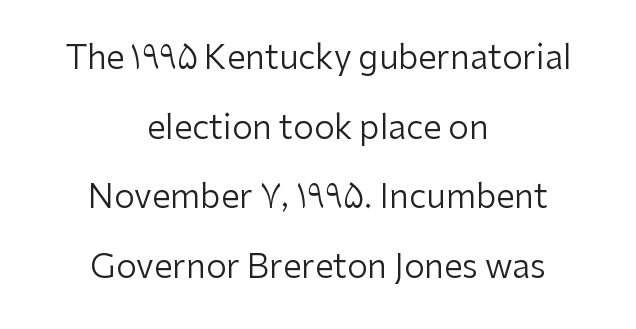
{"serif": "no", "italic": "no", "bold": "no", "weight": "regular", "width": "normal", "stroke_contrast": "low", "x_height": "medium", "monospaced": "no", "underline": "no", "align": "center", "line_spacing": "loose", "line_spacing_ratio": 2.11, "letter_spacing": "normal", "letter_spacing_em": 0.0, "glyph_px": 33}
